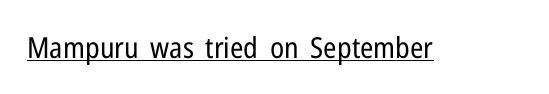
The image shows 29 px regular-weight, condensed sans-serif type, upright; set normal letter spacing, underlined; low stroke contrast and a medium x-height.
